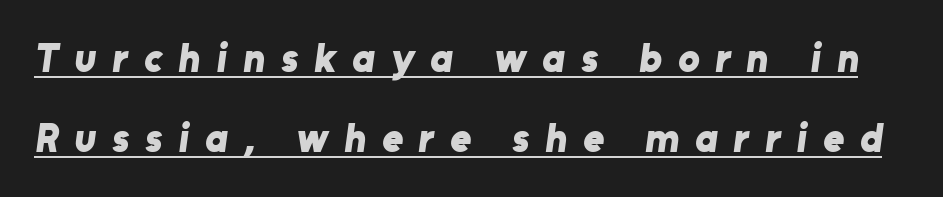
Q: Is the text bold? A: Yes.
Q: Is the typeface a serif or a sans-serif typeface? A: Sans-serif.
Q: Is the text underlined? A: Yes.
Q: Is the spacing between letters normal or unusually wide? A: Unusually wide.
Q: Is the spacing between lines tight, normal or loose? A: Loose.
Q: Width (condensed, normal, or wide)? A: Normal.
Q: Stroke contrast? A: Low.
Q: x-height? A: Medium.
Q: Monospaced? A: No.
